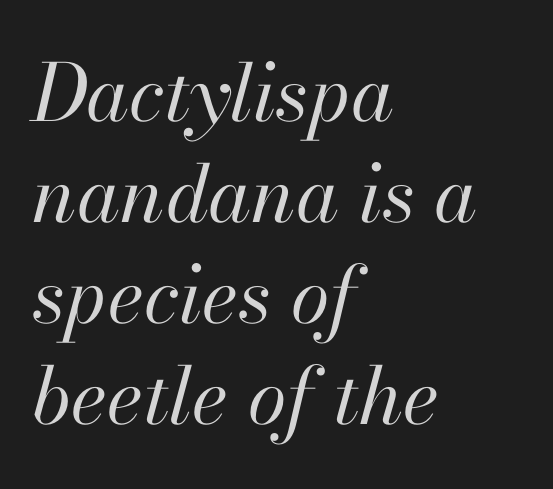
Where is the straight margin? On the left. The rows are spaced the way most documents space them. The specimen omits any rule beneath the text block's lines. There's an unmistakable incline to the writing here. Proportional: the letters do not fall into vertical columns. The face looks like a standard text weight, possibly lighter.
